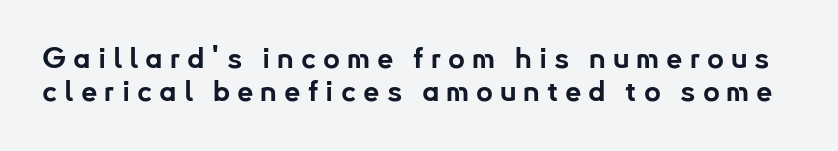
The image shows 29 px bold sans-serif type, upright; set tight line spacing (1.14x), unusually wide letter spacing (+0.24 em), not underlined; low stroke contrast and a small x-height.
